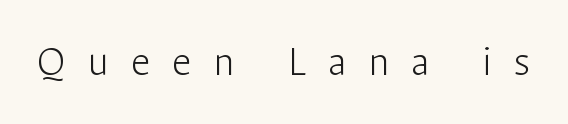
Q: Is the text bold? A: No.
Q: Is the text italic (slanted)? A: No, it is upright.
Q: Is the typeface a serif or a sans-serif typeface? A: Sans-serif.
Q: Is the text underlined? A: No.
Q: Is the spacing between letters normal or unusually wide? A: Unusually wide.
Q: Width (condensed, normal, or wide)? A: Normal.
Q: Stroke contrast? A: Low.
Q: x-height? A: Medium.
Q: Monospaced? A: No.
